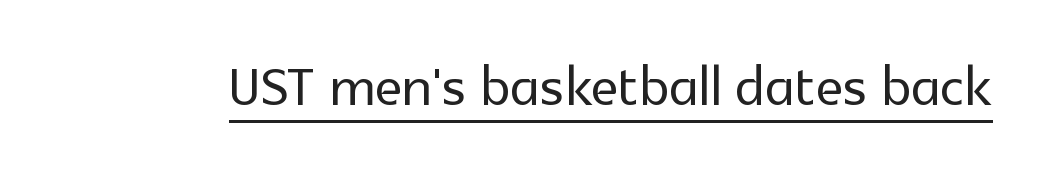
{"serif": "no", "italic": "no", "width": "normal", "x_height": "medium", "monospaced": "no", "underline": "yes", "letter_spacing": "normal", "letter_spacing_em": 0.0, "glyph_px": 74}
